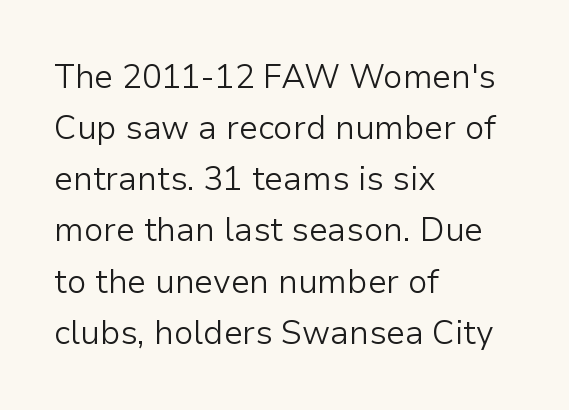
{"serif": "no", "italic": "no", "bold": "no", "weight": "light", "width": "normal", "stroke_contrast": "low", "x_height": "medium", "monospaced": "no", "underline": "no", "align": "left", "line_spacing": "normal", "line_spacing_ratio": 1.55, "letter_spacing": "normal", "letter_spacing_em": 0.0, "glyph_px": 33}
